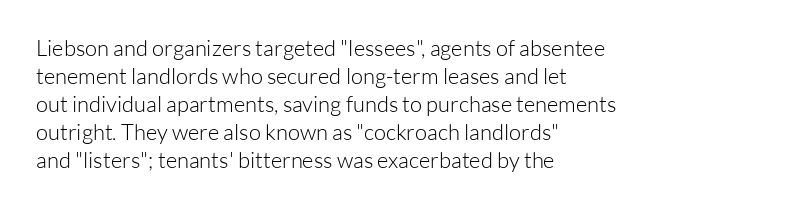
{"italic": "no", "bold": "no", "underline": "no", "align": "left", "line_spacing": "normal", "line_spacing_ratio": 1.27, "letter_spacing": "normal", "letter_spacing_em": 0.0, "glyph_px": 22}
